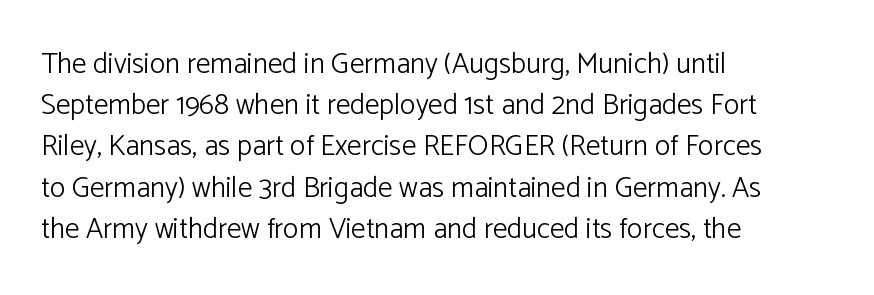
The image shows 29 px light sans-serif type, upright; set left-aligned, normal line spacing (1.42x), normal letter spacing, not underlined; low stroke contrast and a medium x-height.
